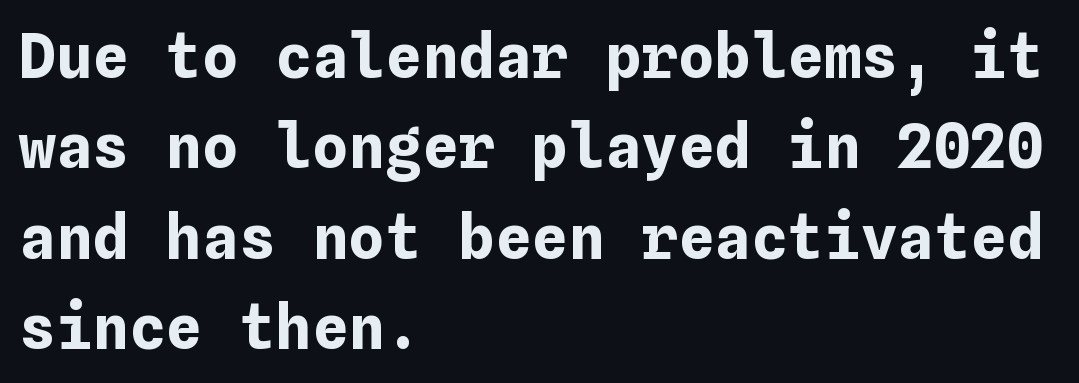
The image shows 61 px bold type, upright; set left-aligned, normal line spacing (1.48x), normal letter spacing, not underlined; low stroke contrast and a medium x-height.
